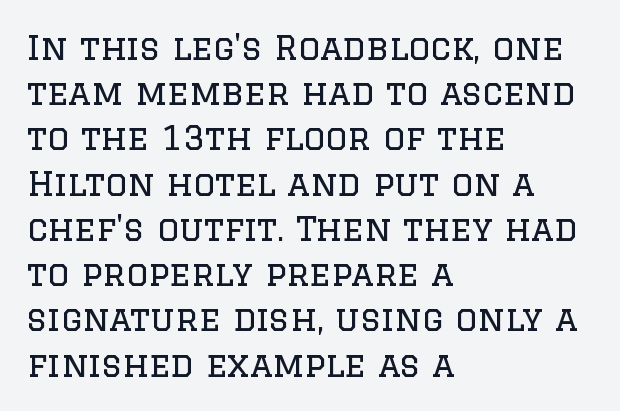
Here the designer chose a conventional face with non-uniform glyph widths. The strip under each line holds only bare page. No extra ink here — the face is not bold. Successive baselines arrive at the customary interval. The compositor pushed each line to the left boundary.
